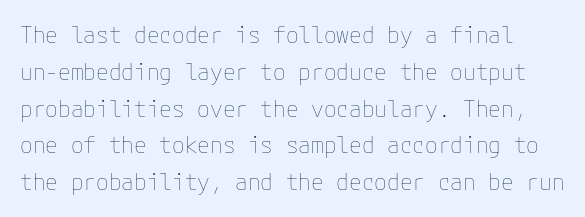
Q: Is the text bold? A: No.
Q: Is the text italic (slanted)? A: No, it is upright.
Q: Is the text underlined? A: No.
Q: Is the spacing between letters normal or unusually wide? A: Normal.
Q: Is the spacing between lines tight, normal or loose? A: Normal.
